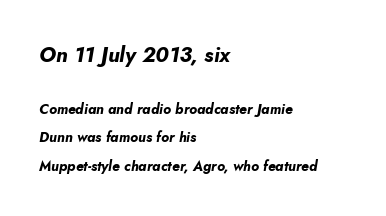
Q: Is the text bold? A: Yes.
Q: Is the text italic (slanted)? A: Yes, it leans right by about 5 degrees.
Q: Is the text underlined? A: No.
Q: How is the paragraph aligned? A: Left-aligned.
Q: Is the spacing between letters normal or unusually wide? A: Normal.
Q: Is the spacing between lines tight, normal or loose? A: Loose.
Q: Which block of text is set in a larger size, the first (top) or the second (bottom)? A: The first (top) one.
